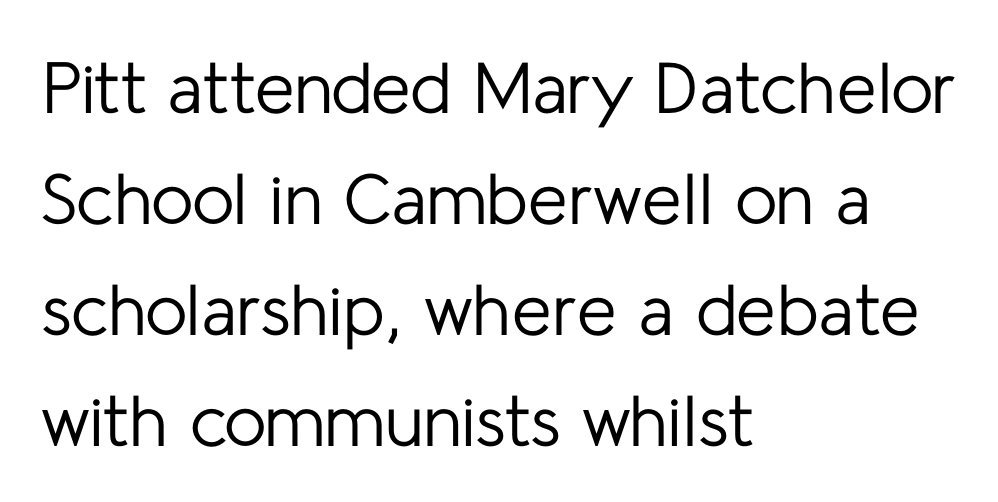
Counters stay open thanks to moderate or lighter strokes. Do the characters align in a grid? No, the font is proportional. Visually the block forms a straight wall on the left and a jagged coastline on the right. Does the type have serifs? No, each stem ends abruptly. Inter-character spacing is left at the font's built-in metrics. Nobody drew a line under any word here.
